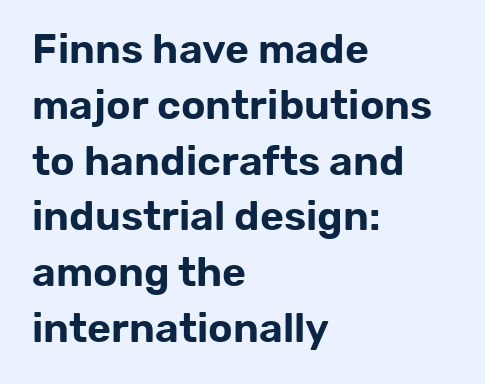
The image shows 41 px sans-serif type, upright; set left-aligned, normal line spacing (1.36x), normal letter spacing, not underlined; low stroke contrast and a medium x-height.
